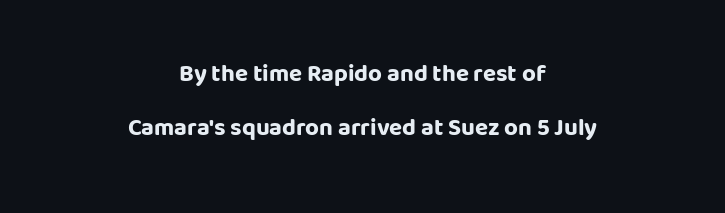
The image shows 24 px bold type, upright; set centered, loose line spacing (2.27x), normal letter spacing, not underlined.
